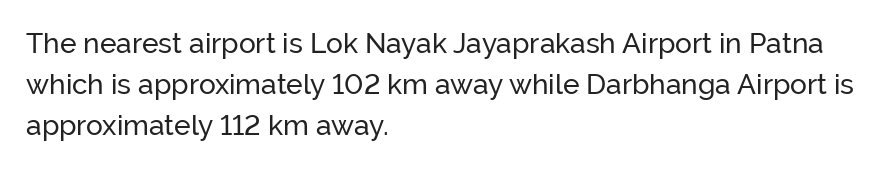
The image shows 28 px regular-weight sans-serif type, upright; set left-aligned, normal line spacing (1.47x), normal letter spacing, not underlined; low stroke contrast and a medium x-height.
